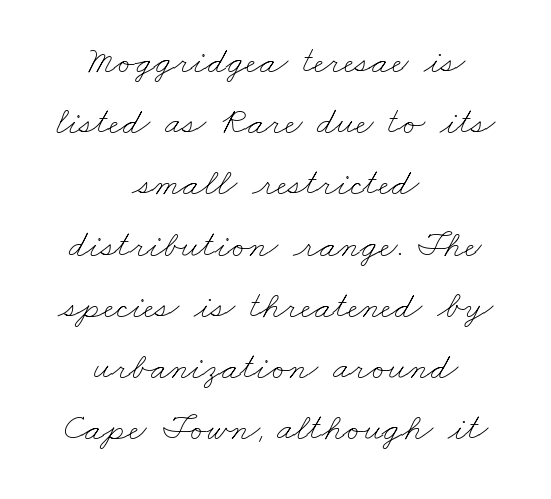
Q: Is the text bold? A: No.
Q: Is the text underlined? A: No.
Q: How is the paragraph aligned? A: Centered.
Q: Is the spacing between letters normal or unusually wide? A: Normal.
Q: Is the spacing between lines tight, normal or loose? A: Normal.
Q: Width (condensed, normal, or wide)? A: Wide.
Q: Stroke contrast? A: Low.
Q: x-height? A: Small.
Q: Monospaced? A: No.
